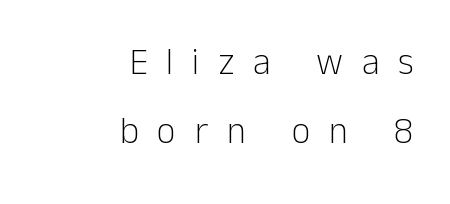
The line texture is sparse and dotted thanks to wide tracking. Weight: not bold — regular or lighter. Descender tails drop into unmarked territory. It's the straight-up-and-down kind of type. Note the varied advance widths — an 'i' is clearly narrower than an 'm'.
